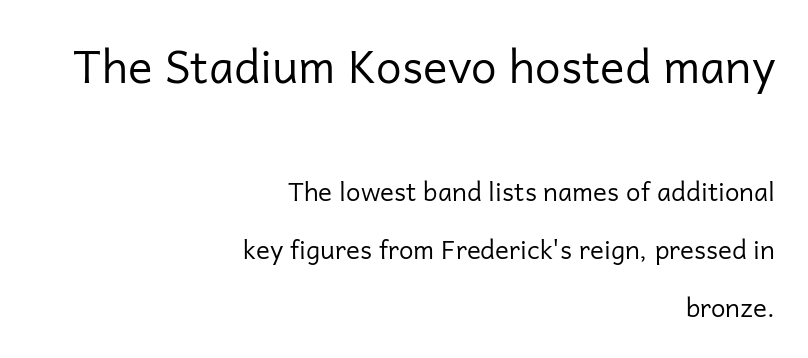
{"serif": "no", "italic": "no", "bold": "no", "weight": "regular", "width": "normal", "stroke_contrast": "low", "x_height": "medium", "monospaced": "no", "underline": "no", "align": "right", "line_spacing": "loose", "line_spacing_ratio": 2.24, "letter_spacing": "normal", "letter_spacing_em": 0.0, "larger_block": "first", "size_ratio": 1.77, "glyph_px": 46}
